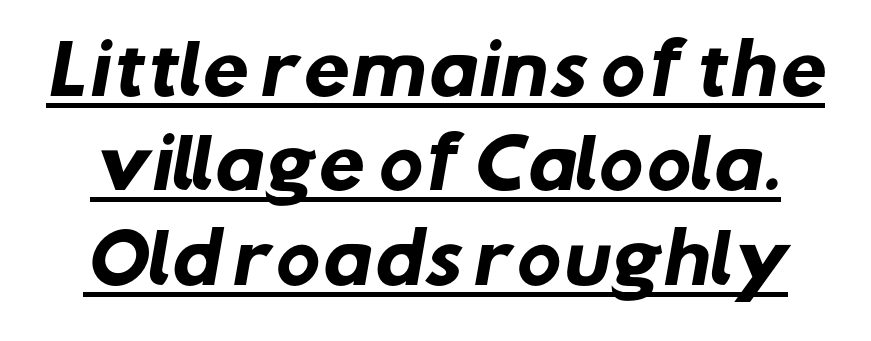
Serifs: no, the terminals of the letterforms are clean. Standard letterfit; no display-style spreading of the glyphs. Line spacing here is normal. The rendering uses the underline text-decoration. Strokes here are thick enough to call this a true bold.
